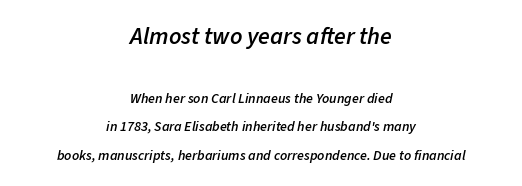
Q: Is the text bold? A: Semi-bold.
Q: Is the text italic (slanted)? A: Yes, it leans right by about 11 degrees.
Q: Is the text underlined? A: No.
Q: How is the paragraph aligned? A: Centered.
Q: Is the spacing between letters normal or unusually wide? A: Normal.
Q: Is the spacing between lines tight, normal or loose? A: Loose.
Q: Which block of text is set in a larger size, the first (top) or the second (bottom)? A: The first (top) one.
